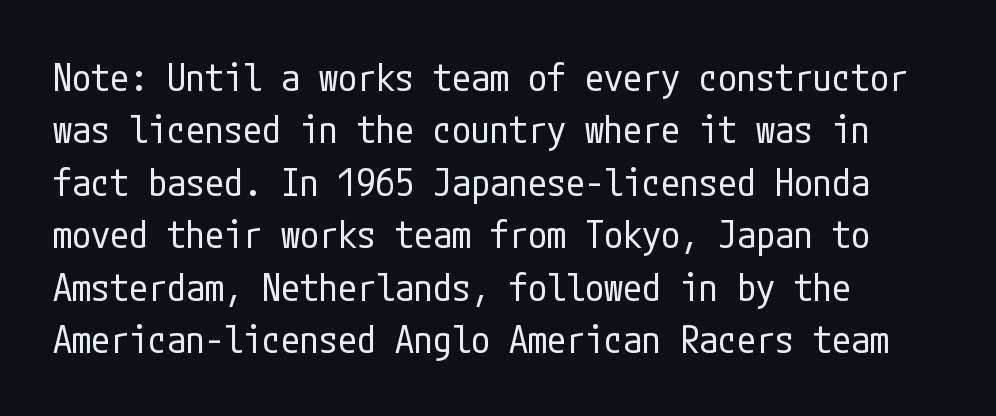
The image shows 38 px regular-weight, condensed sans-serif type, upright; set left-aligned, normal line spacing (1.38x), normal letter spacing, not underlined; low stroke contrast and a medium x-height.
